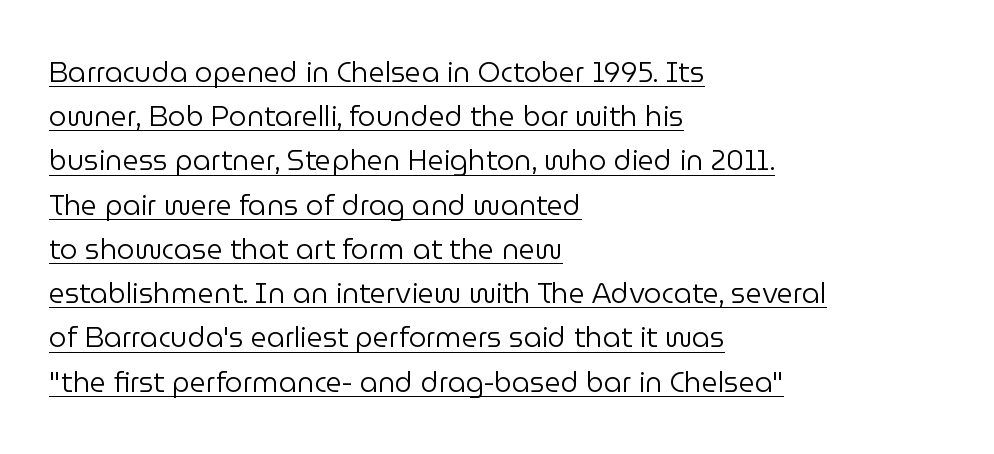
In terms of leading, this rendering sits right in the middle. These lines are composed in type without serifs. The lettering stays uniformly vertical, giving the passage a roman look. Each letter keeps its own natural width here, so spacing adapts to shape.
